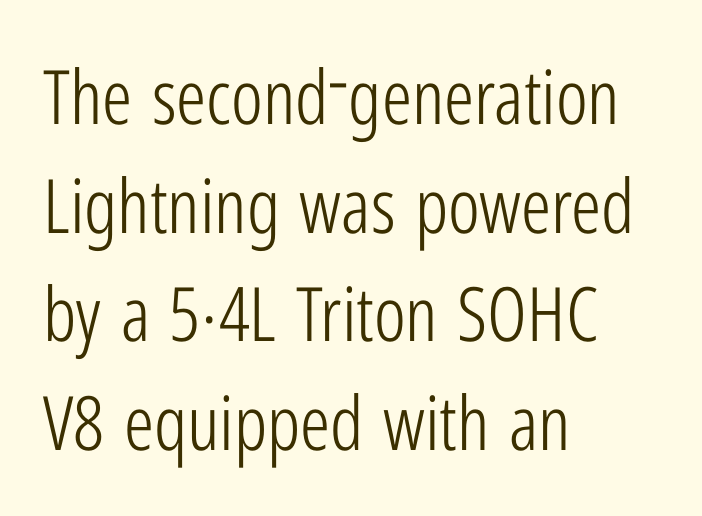
{"serif": "no", "italic": "no", "bold": "no", "weight": "light", "width": "condensed", "stroke_contrast": "low", "x_height": "medium", "monospaced": "no", "underline": "no", "align": "left", "line_spacing": "normal", "line_spacing_ratio": 1.45, "letter_spacing": "normal", "letter_spacing_em": 0.0, "glyph_px": 75}
